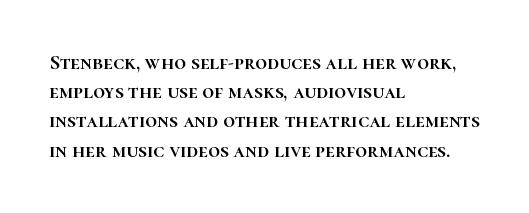
{"italic": "no", "underline": "no", "align": "left", "line_spacing": "normal", "line_spacing_ratio": 1.39, "letter_spacing": "normal", "letter_spacing_em": 0.0, "glyph_px": 21}
